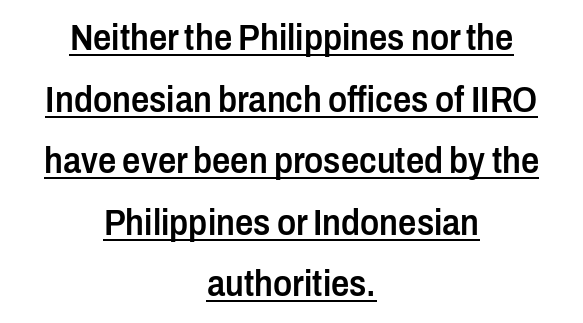
Tracking here is standard; glyphs follow each other at the usual distance. Varying glyph widths throughout — classic text-font behaviour. The passage shown is typeset with a sans-serif family. The string is rendered with underlining switched on. In terms of posture, this sample is upright.
